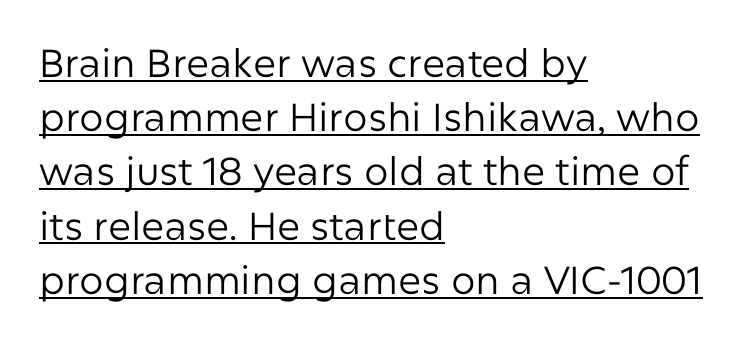
Q: Is the text bold? A: No.
Q: Is the text italic (slanted)? A: No, it is upright.
Q: Is the typeface a serif or a sans-serif typeface? A: Sans-serif.
Q: Is the text underlined? A: Yes.
Q: How is the paragraph aligned? A: Left-aligned.
Q: Is the spacing between letters normal or unusually wide? A: Normal.
Q: Is the spacing between lines tight, normal or loose? A: Normal.
Q: Width (condensed, normal, or wide)? A: Normal.
Q: Stroke contrast? A: Low.
Q: x-height? A: Medium.
Q: Monospaced? A: No.
